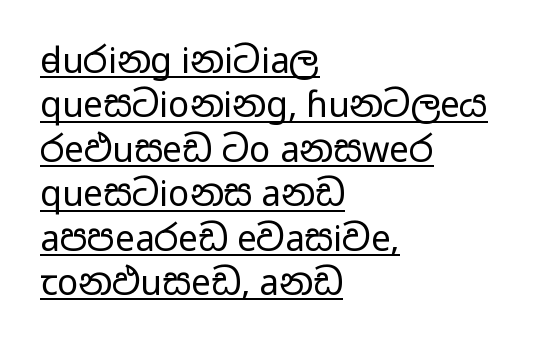
{"serif": "no", "italic": "no", "bold": "no", "weight": "regular", "width": "wide", "stroke_contrast": "low", "x_height": "medium", "monospaced": "no", "underline": "yes", "align": "left", "line_spacing": "normal", "line_spacing_ratio": 1.27, "letter_spacing": "normal", "letter_spacing_em": 0.0, "glyph_px": 35}
